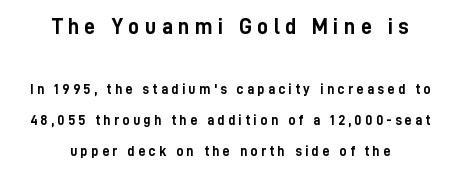
Q: Is the text bold? A: Yes.
Q: Is the text italic (slanted)? A: No, it is upright.
Q: Is the text underlined? A: No.
Q: How is the paragraph aligned? A: Centered.
Q: Is the spacing between letters normal or unusually wide? A: Unusually wide.
Q: Is the spacing between lines tight, normal or loose? A: Loose.
Q: Which block of text is set in a larger size, the first (top) or the second (bottom)? A: The first (top) one.
